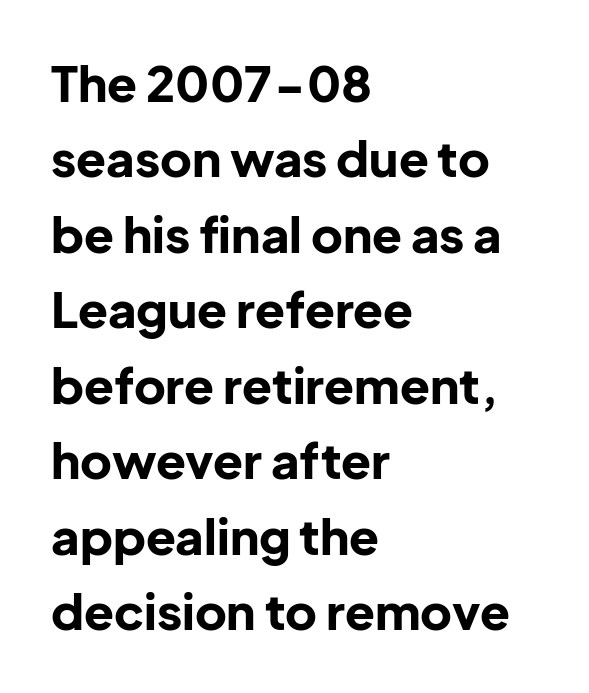
If you measured baseline to baseline, you'd find a middling distance. Is this a sans? Yes — the strokes have no serifs. Spacing verdict: proportional, widths tailored to each character. Glyph-to-glyph distance matches everyday printed text.
